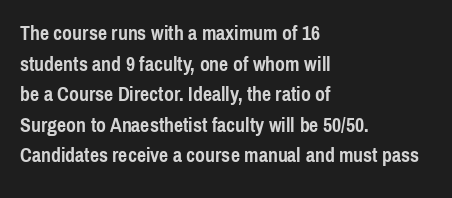
Q: Is the text bold? A: Yes.
Q: Is the text italic (slanted)? A: No, it is upright.
Q: Is the text underlined? A: No.
Q: How is the paragraph aligned? A: Left-aligned.
Q: Is the spacing between letters normal or unusually wide? A: Normal.
Q: Is the spacing between lines tight, normal or loose? A: Normal.
